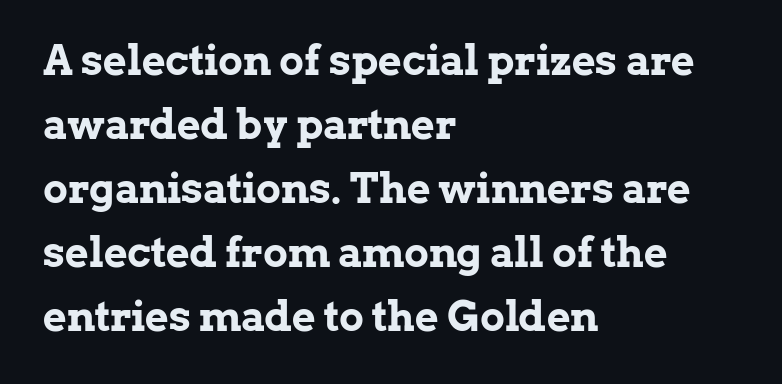
I'd call this a serif setting — the letters wear small feet. You could not count columns in this text — the font is proportionally spaced. Anything drawn beneath the words? Only blank space. The setting favours the left margin, as ordinary paragraphs usually do. You'd pick this weight for a headline — it's a proper bold.
